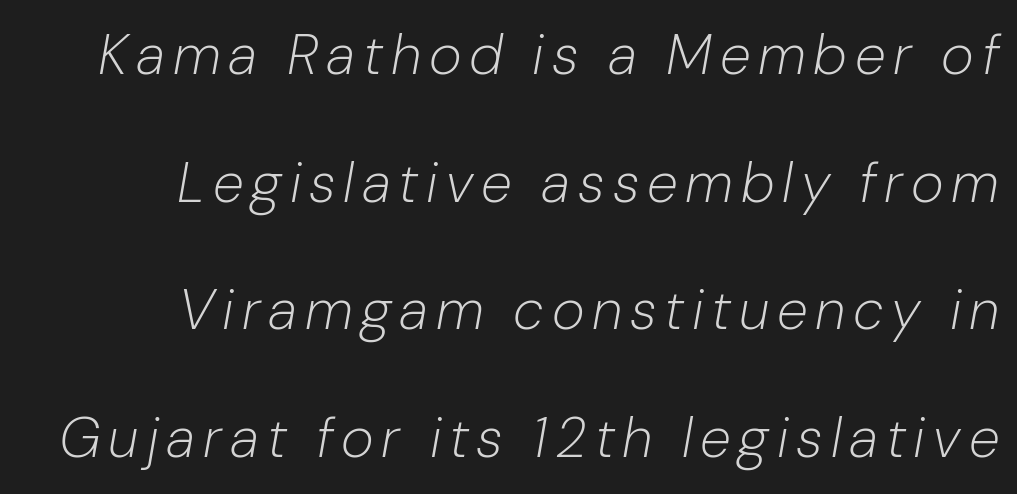
Q: Is the text bold? A: No.
Q: Is the text italic (slanted)? A: Yes, it leans right by about 10 degrees.
Q: Is the text underlined? A: No.
Q: How is the paragraph aligned? A: Right-aligned.
Q: Is the spacing between lines tight, normal or loose? A: Loose.
Q: Width (condensed, normal, or wide)? A: Normal.
Q: Stroke contrast? A: Low.
Q: x-height? A: Medium.
Q: Monospaced? A: No.
